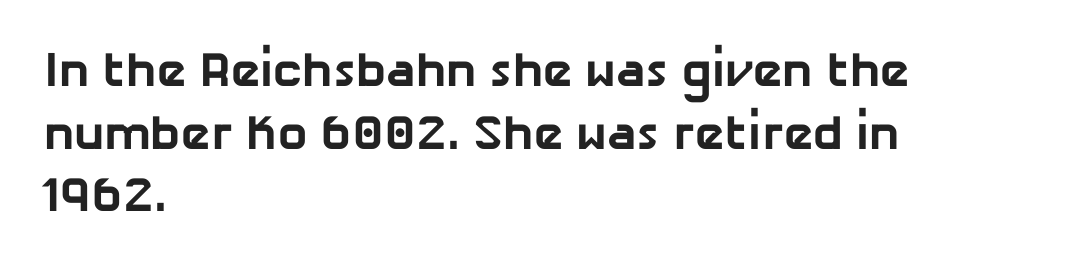
This sample is left-justified, so line endings fall wherever the words run out. The leading is moderate, giving the passage an even texture. How are the letters spaced? Ordinarily, with no added tracking. The letters carry no serifs — their stems end cleanly without finishing strokes. Each letter keeps its own natural width here, so spacing adapts to shape.
